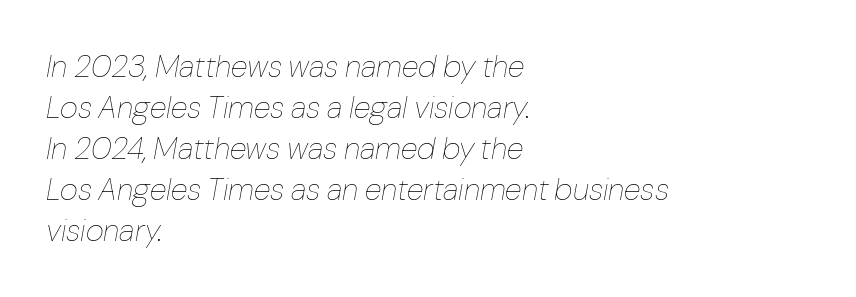
The image shows 31 px thin type, italic (leaning right); set left-aligned, normal line spacing (1.32x), normal letter spacing, not underlined; low stroke contrast and a medium x-height.
